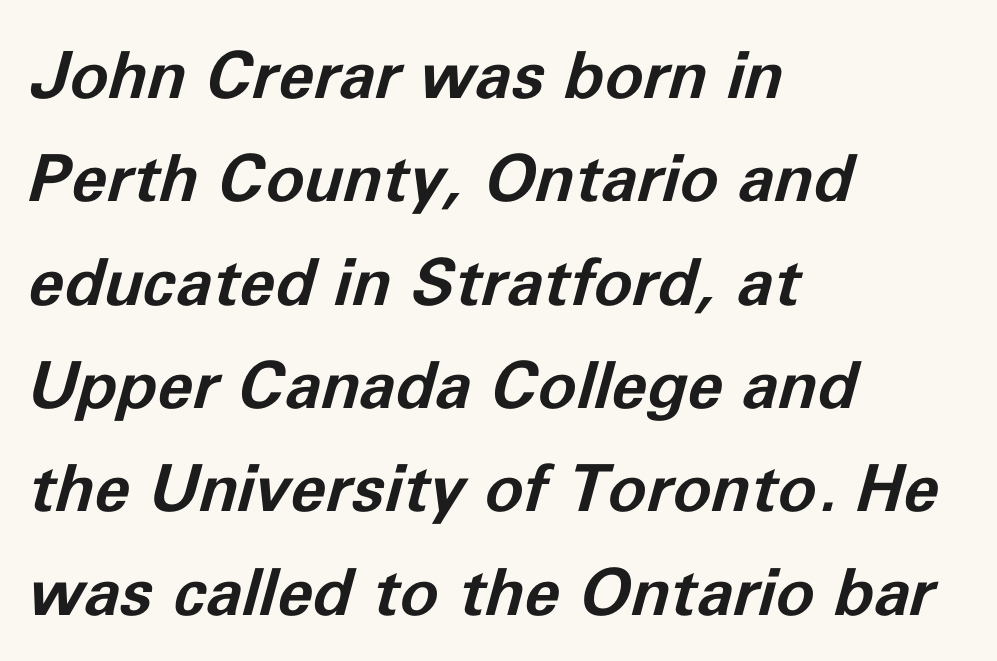
Q: Is the text bold? A: Yes.
Q: Is the text italic (slanted)? A: Yes, it leans right by about 11 degrees.
Q: Is the text underlined? A: No.
Q: How is the paragraph aligned? A: Left-aligned.
Q: Is the spacing between letters normal or unusually wide? A: Normal.
Q: Is the spacing between lines tight, normal or loose? A: Normal.
Q: Width (condensed, normal, or wide)? A: Normal.
Q: Stroke contrast? A: Low.
Q: x-height? A: Medium.
Q: Monospaced? A: No.
